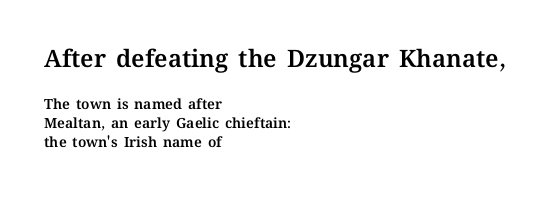
Q: Is the text italic (slanted)? A: No, it is upright.
Q: Is the text underlined? A: No.
Q: How is the paragraph aligned? A: Left-aligned.
Q: Is the spacing between letters normal or unusually wide? A: Normal.
Q: Is the spacing between lines tight, normal or loose? A: Normal.
Q: Which block of text is set in a larger size, the first (top) or the second (bottom)? A: The first (top) one.
